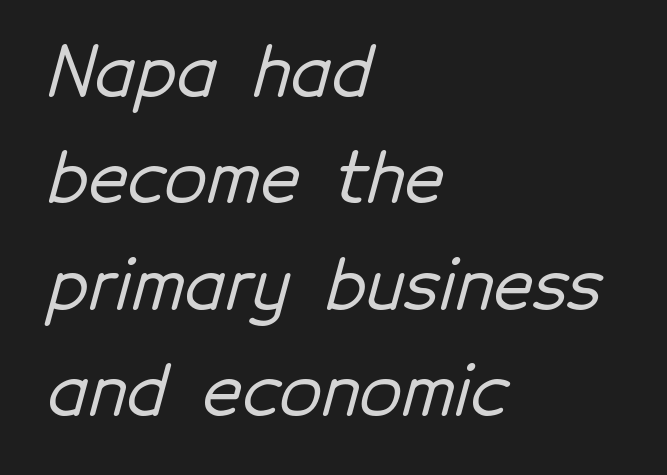
Q: Is the typeface a serif or a sans-serif typeface? A: Sans-serif.
Q: Is the text underlined? A: No.
Q: How is the paragraph aligned? A: Left-aligned.
Q: Is the spacing between letters normal or unusually wide? A: Normal.
Q: Is the spacing between lines tight, normal or loose? A: Normal.
Q: Width (condensed, normal, or wide)? A: Normal.
Q: Stroke contrast? A: Low.
Q: x-height? A: Medium.
Q: Monospaced? A: No.
